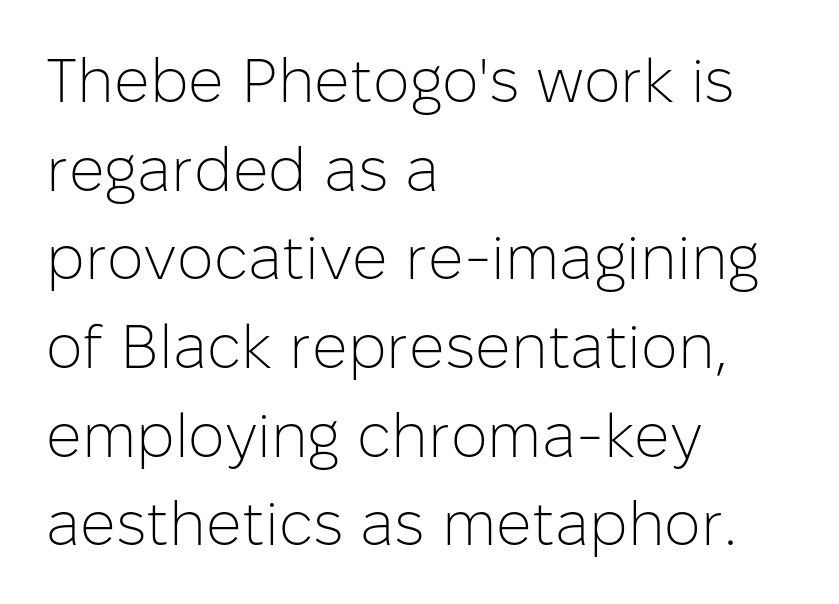
How are the letters spaced? Ordinarily, with no added tracking. Stems and bowls with no extra thickness — not bold. Compared with typical paragraphs, the rows here are spaced about the same. The typography opts for an upright posture over an oblique one.
